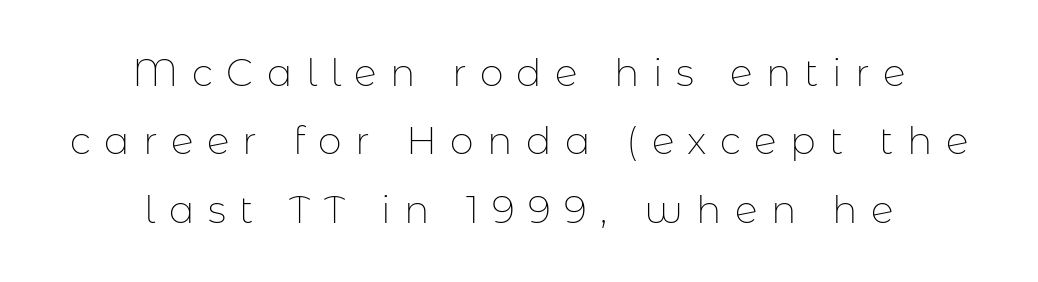
Q: Is the text bold? A: No.
Q: Is the text italic (slanted)? A: No, it is upright.
Q: Is the typeface a serif or a sans-serif typeface? A: Sans-serif.
Q: Is the text underlined? A: No.
Q: How is the paragraph aligned? A: Centered.
Q: Is the spacing between letters normal or unusually wide? A: Unusually wide.
Q: Width (condensed, normal, or wide)? A: Normal.
Q: Stroke contrast? A: Low.
Q: x-height? A: Medium.
Q: Monospaced? A: No.
